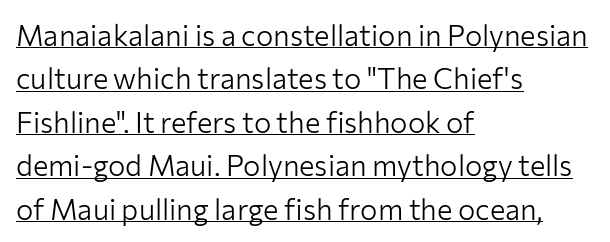
Q: Is the text bold? A: No.
Q: Is the text italic (slanted)? A: No, it is upright.
Q: Is the typeface a serif or a sans-serif typeface? A: Sans-serif.
Q: Is the text underlined? A: Yes.
Q: How is the paragraph aligned? A: Left-aligned.
Q: Is the spacing between letters normal or unusually wide? A: Normal.
Q: Is the spacing between lines tight, normal or loose? A: Normal.
Q: Width (condensed, normal, or wide)? A: Normal.
Q: Stroke contrast? A: Low.
Q: x-height? A: Medium.
Q: Monospaced? A: No.
